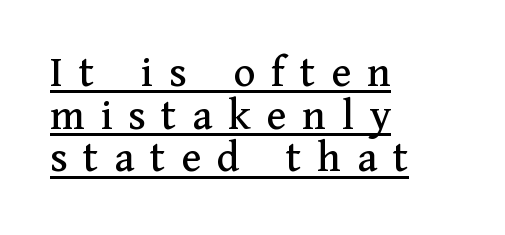
These lines huddle together more closely than default settings would place them. What decoration does the sample have? An underline. In CSS terms this would be text-align: left. Do the letters lean? They stand straight. The tracking reads as deliberately expanded to a designer's eye. The type family on display is of the serif kind.
